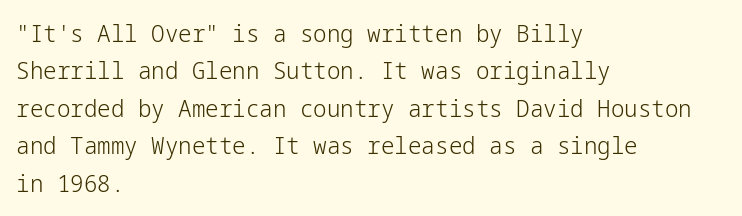
{"italic": "no", "bold": "no", "underline": "no", "align": "left", "line_spacing": "normal", "line_spacing_ratio": 1.56, "letter_spacing": "normal", "letter_spacing_em": 0.0, "glyph_px": 24}
